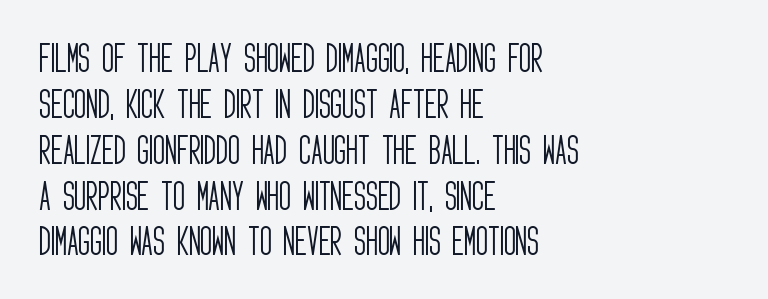
{"serif": "no", "italic": "no", "bold": "no", "weight": "light", "width": "condensed", "stroke_contrast": "low", "x_height": "large", "monospaced": "no", "underline": "no", "align": "left", "line_spacing": "normal", "line_spacing_ratio": 1.39, "letter_spacing": "normal", "letter_spacing_em": 0.0, "glyph_px": 33}
